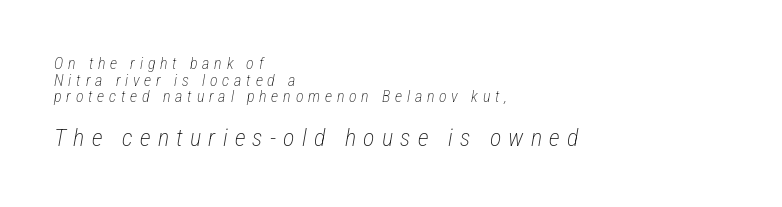
Q: Is the text bold? A: No.
Q: Is the text italic (slanted)? A: Yes, it leans right by about 12 degrees.
Q: Is the text underlined? A: No.
Q: How is the paragraph aligned? A: Left-aligned.
Q: Is the spacing between letters normal or unusually wide? A: Unusually wide.
Q: Is the spacing between lines tight, normal or loose? A: Tight.
Q: Which block of text is set in a larger size, the first (top) or the second (bottom)? A: The second (bottom) one.
